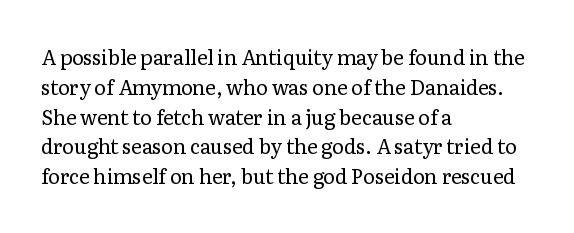
The image shows 20 px text type, upright; set left-aligned, normal line spacing (1.49x), normal letter spacing, not underlined.
